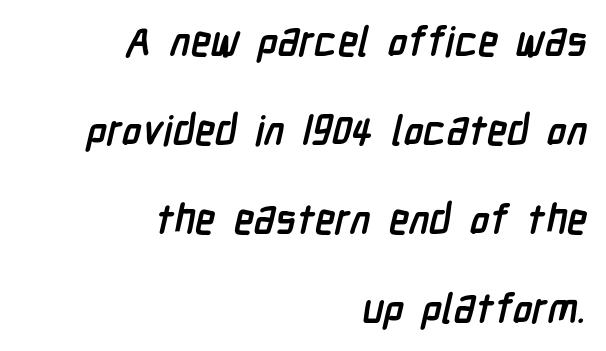
The image shows 41 px semibold, condensed sans-serif type; set right-aligned, loose line spacing (2.17x), normal letter spacing, not underlined; low stroke contrast and a medium x-height.
